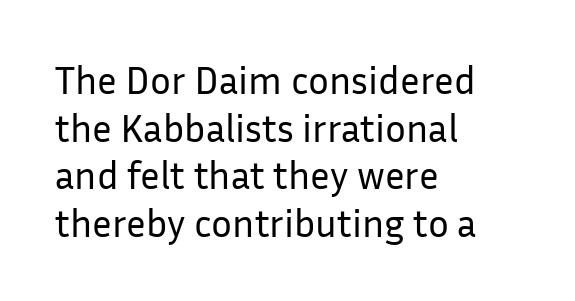
The image shows 39 px regular-weight sans-serif type, upright; set left-aligned, line spacing 1.22x, normal letter spacing, not underlined; low stroke contrast and a medium x-height.
